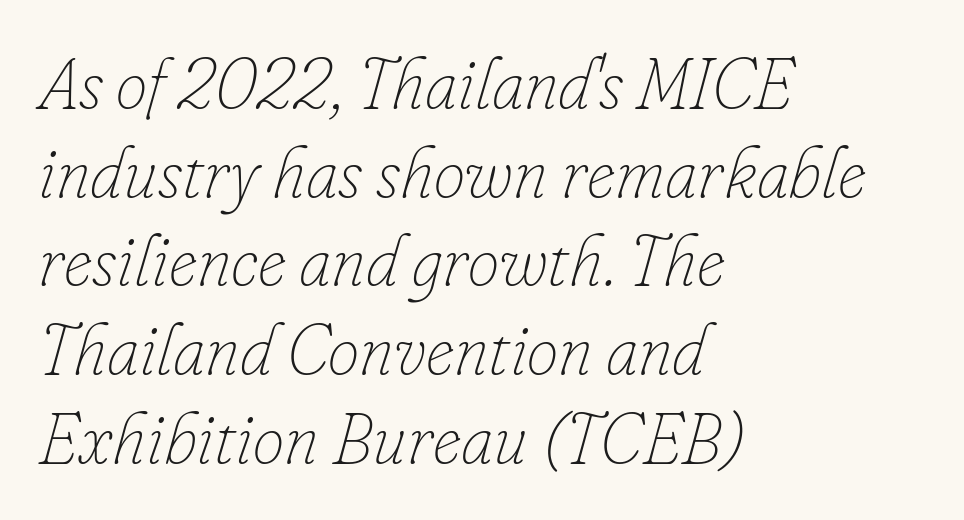
The image shows 71 px thin type, italic (leaning right); set left-aligned, normal line spacing (1.25x), normal letter spacing, not underlined; low stroke contrast and a small x-height.
